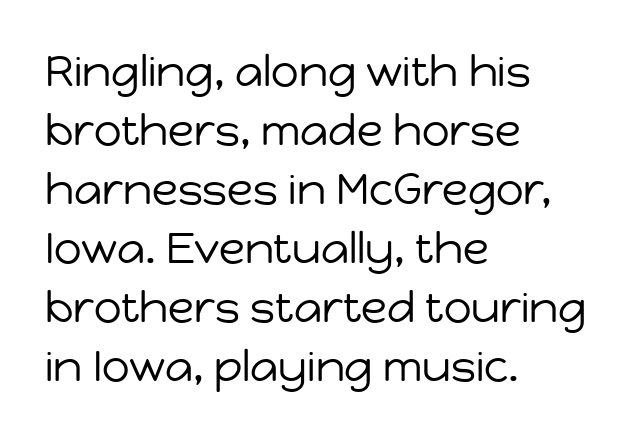
Q: Is the text bold? A: No.
Q: Is the text italic (slanted)? A: No, it is upright.
Q: Is the typeface a serif or a sans-serif typeface? A: Sans-serif.
Q: Is the text underlined? A: No.
Q: How is the paragraph aligned? A: Left-aligned.
Q: Is the spacing between letters normal or unusually wide? A: Normal.
Q: Is the spacing between lines tight, normal or loose? A: Normal.
Q: Width (condensed, normal, or wide)? A: Normal.
Q: Stroke contrast? A: Low.
Q: x-height? A: Medium.
Q: Monospaced? A: No.
